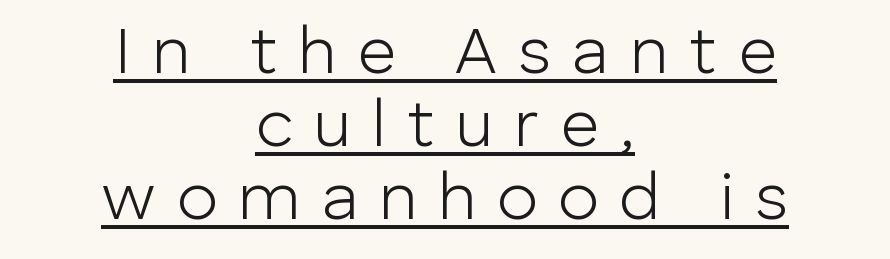
Q: Is the text bold? A: No.
Q: Is the text italic (slanted)? A: No, it is upright.
Q: Is the typeface a serif or a sans-serif typeface? A: Sans-serif.
Q: Is the text underlined? A: Yes.
Q: How is the paragraph aligned? A: Centered.
Q: Is the spacing between letters normal or unusually wide? A: Unusually wide.
Q: Is the spacing between lines tight, normal or loose? A: Tight.
Q: Width (condensed, normal, or wide)? A: Normal.
Q: Stroke contrast? A: Low.
Q: x-height? A: Medium.
Q: Monospaced? A: No.
